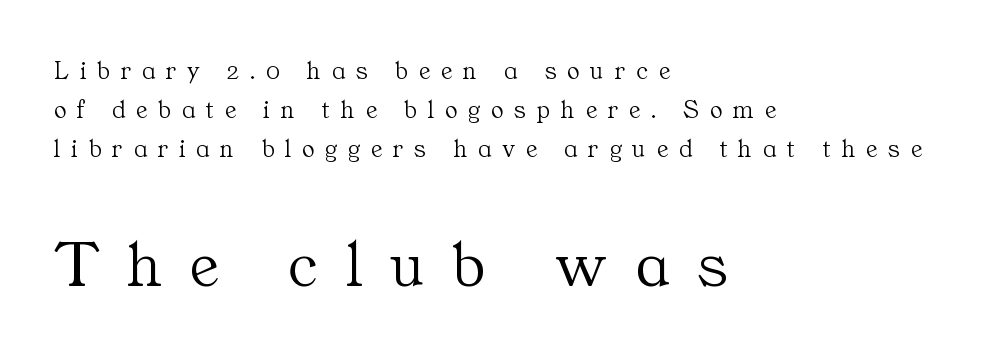
{"serif": "yes", "italic": "no", "bold": "no", "weight": "light", "width": "normal", "stroke_contrast": "medium", "x_height": "medium", "monospaced": "no", "underline": "no", "align": "left", "line_spacing": "normal", "line_spacing_ratio": 1.5, "letter_spacing": "wide", "letter_spacing_em": 0.42, "larger_block": "second", "size_ratio": 2.54, "glyph_px": 66}
